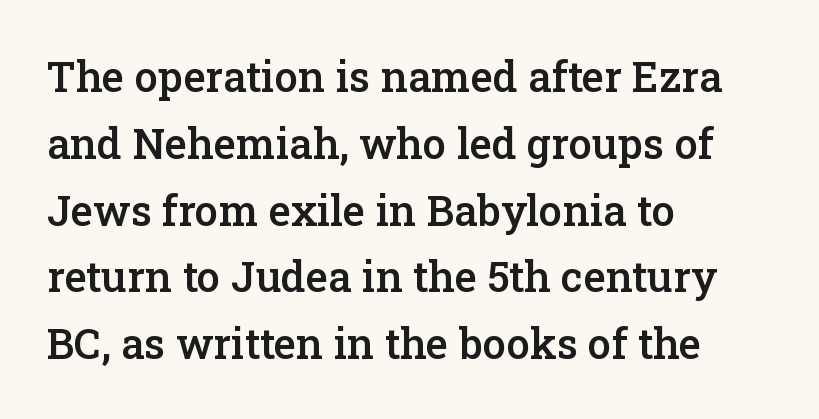
Q: Is the text bold? A: Semi-bold.
Q: Is the text italic (slanted)? A: No, it is upright.
Q: Is the typeface a serif or a sans-serif typeface? A: Serif.
Q: Is the text underlined? A: No.
Q: How is the paragraph aligned? A: Left-aligned.
Q: Is the spacing between letters normal or unusually wide? A: Normal.
Q: Is the spacing between lines tight, normal or loose? A: Normal.
Q: Width (condensed, normal, or wide)? A: Normal.
Q: Stroke contrast? A: Low.
Q: x-height? A: Medium.
Q: Monospaced? A: No.
